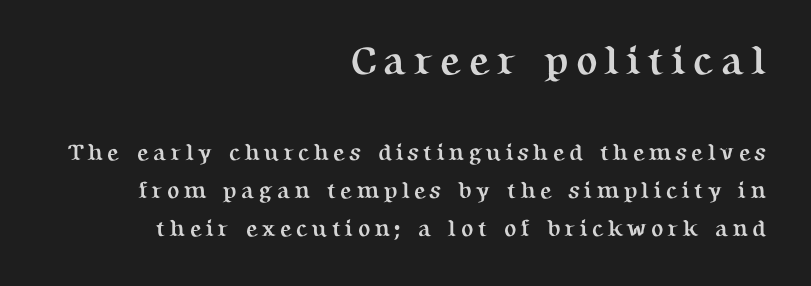
The image shows 40 px semibold serif type, upright; set right-aligned, normal line spacing (1.65x), not underlined; the first (top) block is 1.74x larger; medium stroke contrast and a medium x-height.
